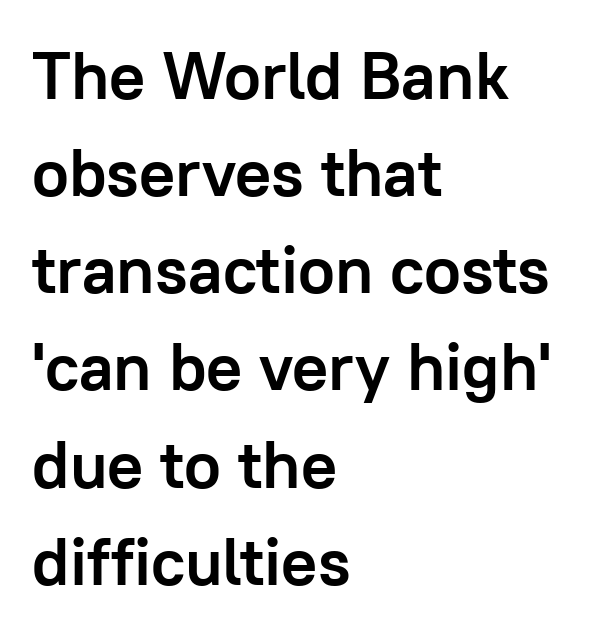
The letters stand straight up with perfectly vertical stems. These lines carry a lot of weight — the face is fully bold. Rule under the text: the space is simply empty. If you measured baseline to baseline, you'd find a middling distance. What kind of face is this? One without serifs — a sans. This sample uses plain, unmodified letter spacing.
